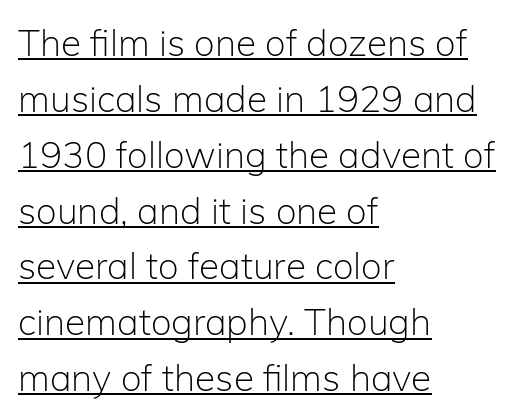
{"serif": "no", "italic": "no", "bold": "no", "weight": "light", "width": "normal", "stroke_contrast": "low", "x_height": "medium", "monospaced": "no", "underline": "yes", "align": "left", "line_spacing": "normal", "line_spacing_ratio": 1.51, "letter_spacing": "normal", "letter_spacing_em": 0.0, "glyph_px": 37}
